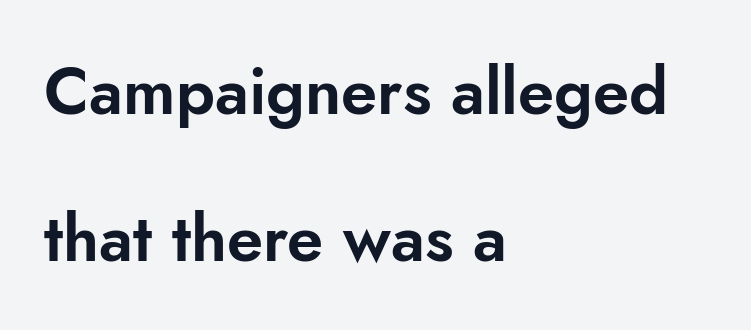
The image shows 65 px sans-serif type, upright; set left-aligned, loose line spacing (2.26x), normal letter spacing, not underlined; low stroke contrast and a small x-height.
